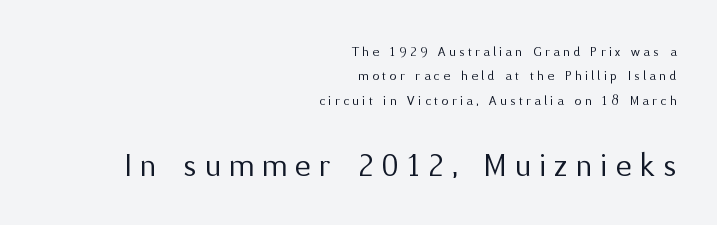
{"serif": "no", "italic": "no", "bold": "no", "weight": "regular", "width": "normal", "stroke_contrast": "medium", "x_height": "medium", "monospaced": "no", "underline": "no", "align": "right", "line_spacing_ratio": 1.74, "letter_spacing": "wide", "letter_spacing_em": 0.25, "larger_block": "second", "size_ratio": 2.43, "glyph_px": 34}
